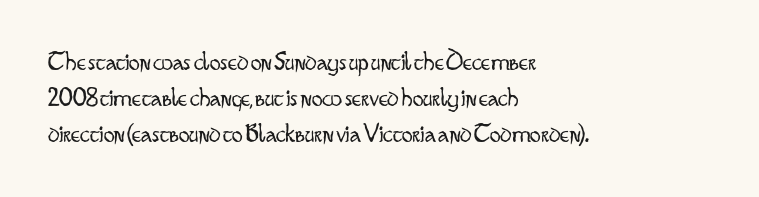
{"italic": "no", "bold": "no", "underline": "no", "align": "left", "line_spacing": "normal", "line_spacing_ratio": 1.34, "letter_spacing": "normal", "letter_spacing_em": 0.0, "glyph_px": 27}
